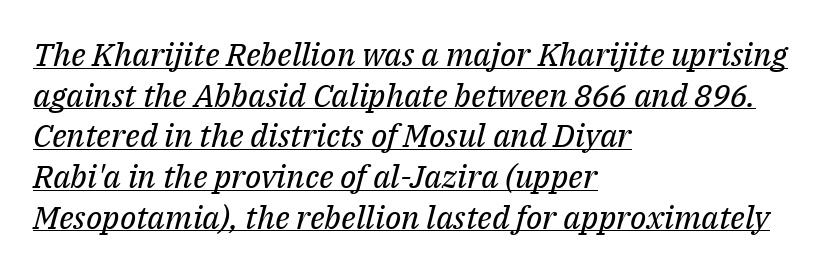
The image shows 32 px regular-weight serif type, italic (leaning right); set left-aligned, normal line spacing (1.27x), normal letter spacing, underlined; medium stroke contrast and a medium x-height.
